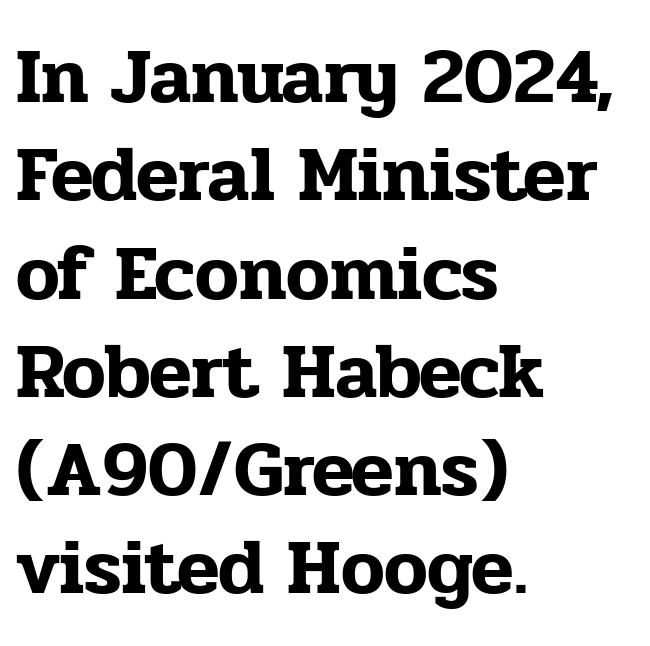
The text block is weighted toward the left margin, trailing off unevenly rightward. The string is rendered with underlining switched off. Varying glyph widths throughout — classic text-font behaviour. Tracking value appears to be zero — textbook default spacing.
